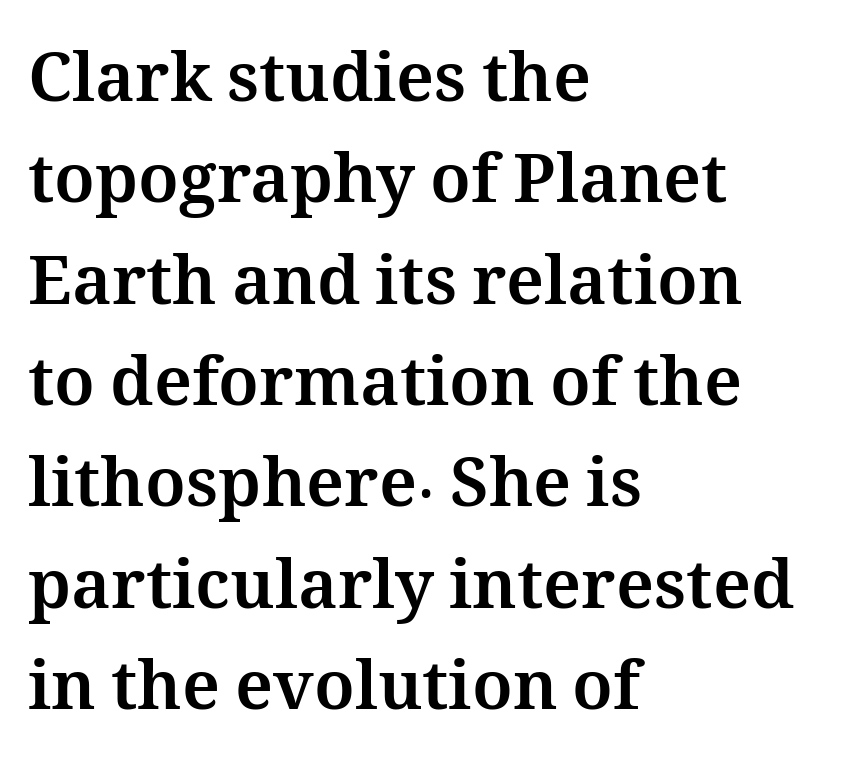
The image shows 68 px bold type, upright; set left-aligned, normal line spacing (1.49x), normal letter spacing, not underlined; medium stroke contrast and a medium x-height.
